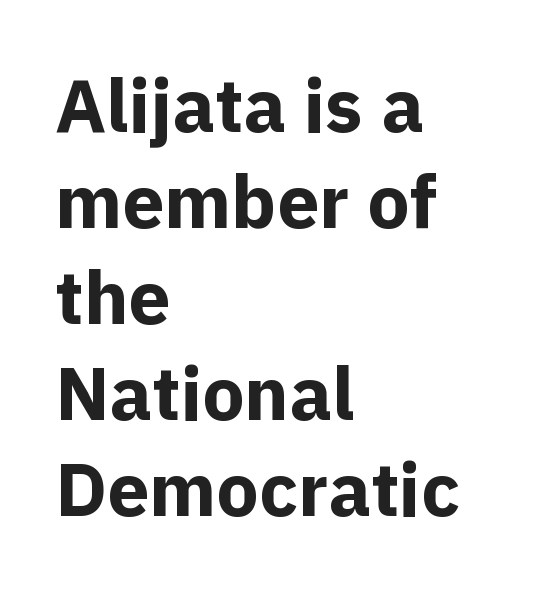
Which margin do the lines hug? The left one — the right edge is uneven. Just letters on the line, the space beneath them empty. Honestly, the row spacing looks completely unremarkable. Notice how the stems are strictly vertical — no italics here. Notice how thick the strokes are: this is what a full bold looks like. Type style note: lacks serifs.
